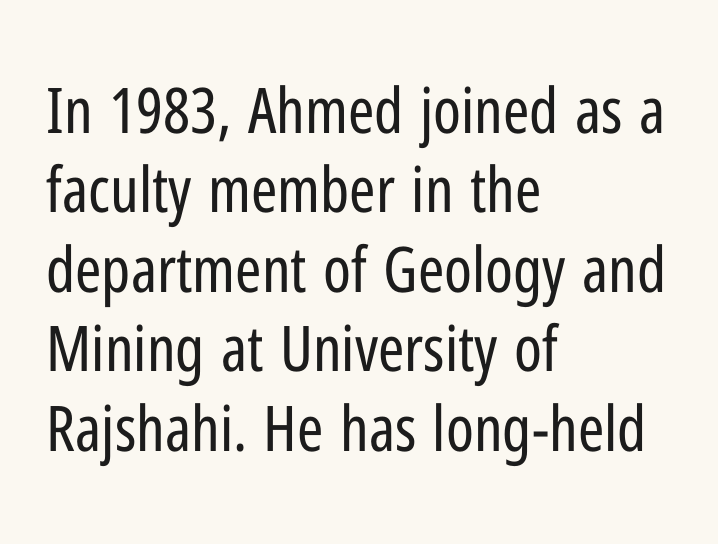
The image shows 63 px regular-weight, condensed sans-serif type, upright; set left-aligned, normal line spacing (1.26x), normal letter spacing, not underlined; low stroke contrast and a medium x-height.
